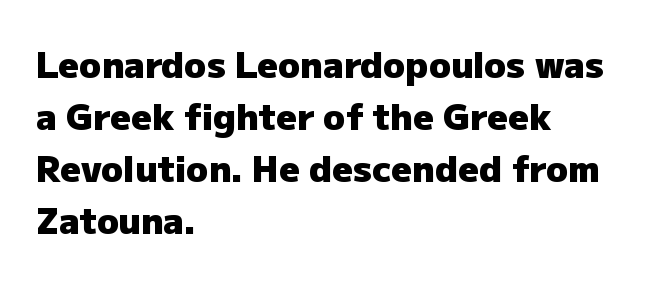
The image shows 36 px heavy sans-serif type, upright; set left-aligned, normal line spacing (1.44x), normal letter spacing, not underlined; low stroke contrast and a medium x-height.
